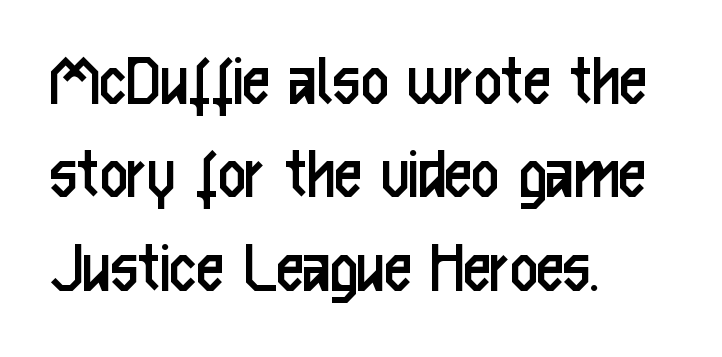
The type sits square on the baseline with zero lean. The face used here is rendered with its standard letterfit. A light-to-regular cut is what we see here. In terms of letterform style, serifs are entirely absent.
